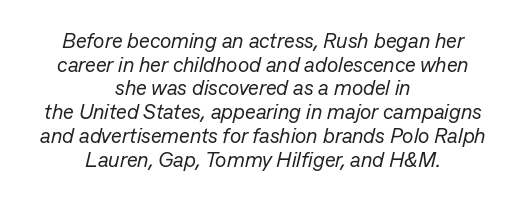
The image shows 21 px text type, italic (leaning right); set centered, tight line spacing (1.13x), normal letter spacing, not underlined.
